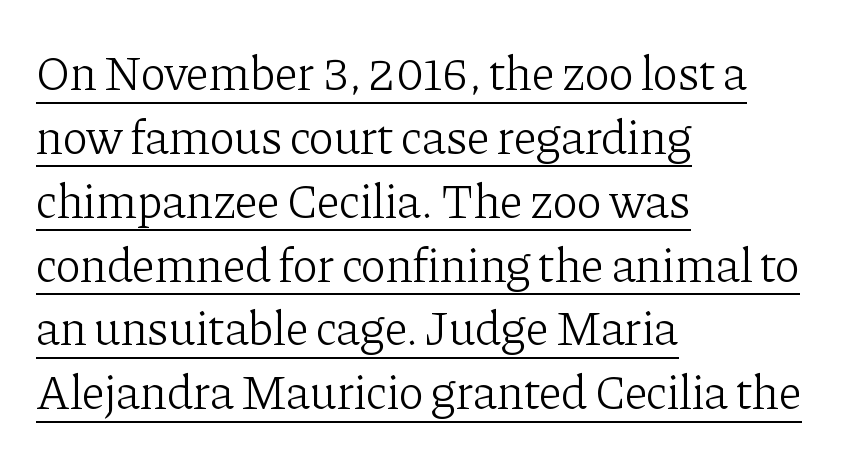
The font is comparable to plain body text, perhaps lighter. A rule runs beneath these lines of type. Posture: upright roman. Is the block centered? No — it sits flush against the left margin. Old-style or modern, the face here clearly has serifs.
